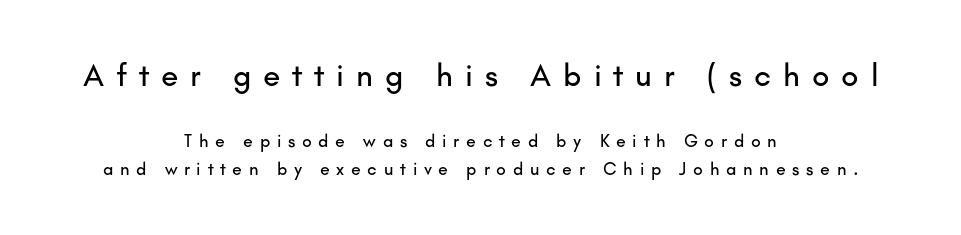
{"serif": "no", "italic": "no", "width": "normal", "stroke_contrast": "low", "x_height": "small", "monospaced": "no", "underline": "no", "align": "center", "line_spacing": "normal", "line_spacing_ratio": 1.52, "letter_spacing": "wide", "letter_spacing_em": 0.37, "larger_block": "first", "size_ratio": 1.78, "glyph_px": 32}
